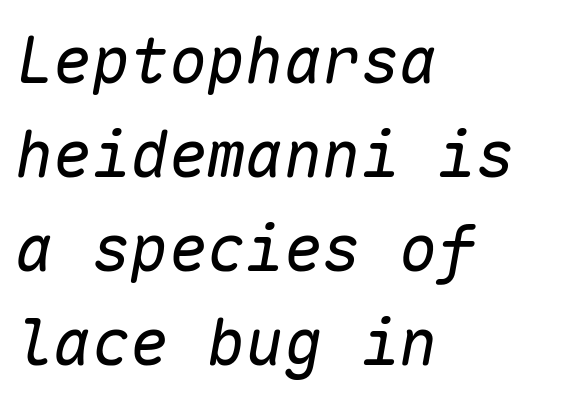
Q: Is the text bold? A: No.
Q: Is the text italic (slanted)? A: Yes, it leans right by about 10 degrees.
Q: Is the text underlined? A: No.
Q: How is the paragraph aligned? A: Left-aligned.
Q: Is the spacing between letters normal or unusually wide? A: Normal.
Q: Is the spacing between lines tight, normal or loose? A: Normal.
Q: Width (condensed, normal, or wide)? A: Normal.
Q: Stroke contrast? A: Low.
Q: x-height? A: Medium.
Q: Monospaced? A: Yes.
